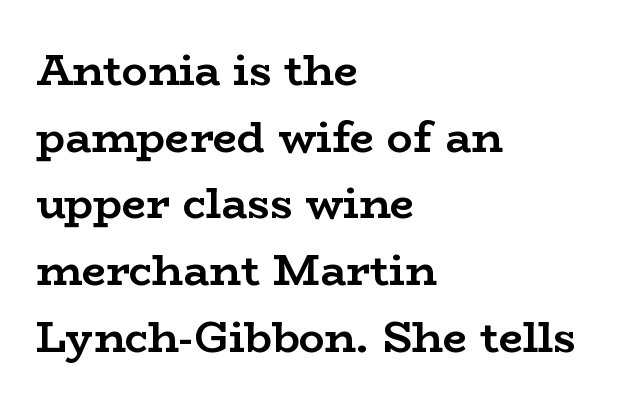
{"serif": "yes", "italic": "no", "bold": "yes", "weight": "semibold", "width": "wide", "stroke_contrast": "low", "x_height": "medium", "monospaced": "no", "underline": "no", "align": "left", "line_spacing": "normal", "line_spacing_ratio": 1.55, "letter_spacing": "normal", "letter_spacing_em": 0.0, "glyph_px": 43}
